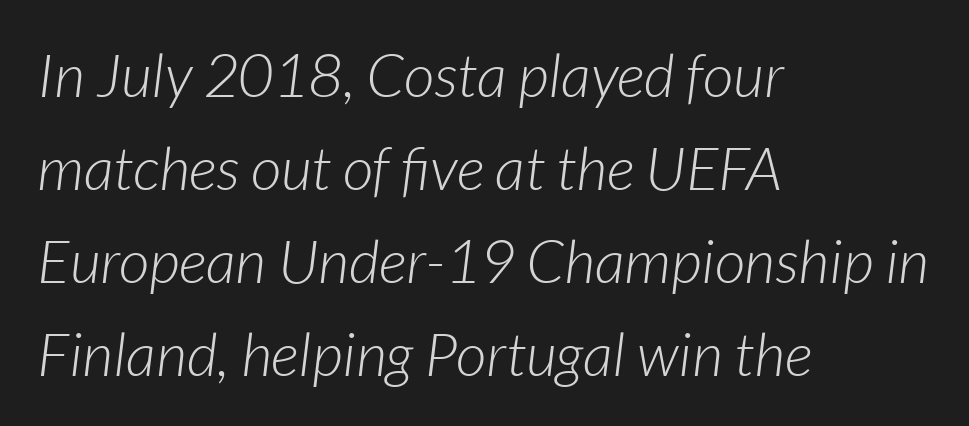
Default kerning and tracking; the words read as compact shapes. Emphasis-style slanted type is in use. Weight: not bold — regular or lighter. The words here are not underlined. The block of text has a typical density, with ordinary space between rows. The letters advance in unequal steps, a hallmark of proportional type.
